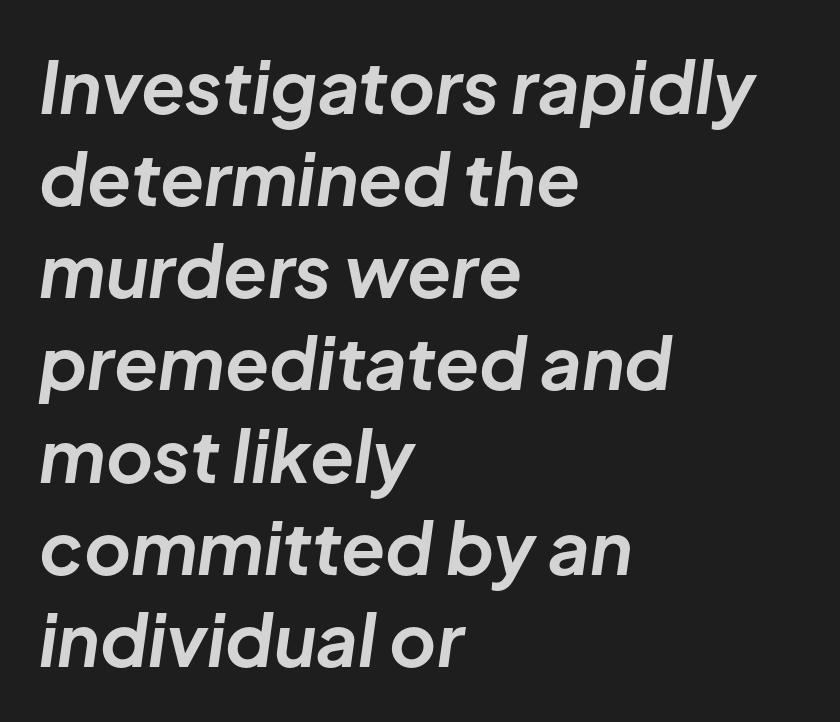
Q: Is the text bold? A: Yes.
Q: Is the text italic (slanted)? A: Yes, it leans right by about 8 degrees.
Q: Is the text underlined? A: No.
Q: How is the paragraph aligned? A: Left-aligned.
Q: Is the spacing between letters normal or unusually wide? A: Normal.
Q: Is the spacing between lines tight, normal or loose? A: Normal.
Q: Width (condensed, normal, or wide)? A: Normal.
Q: Stroke contrast? A: Low.
Q: x-height? A: Medium.
Q: Monospaced? A: No.
